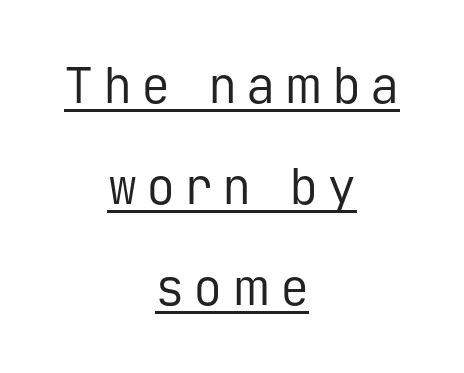
Decoration check: the copy is underlined. Horizontal bands of white between lines are thick stripes. Note: no serifs on the glyphs. The lines in this sample share a center point and differ in where they start and stop. The specimen reads as upright at a glance.
